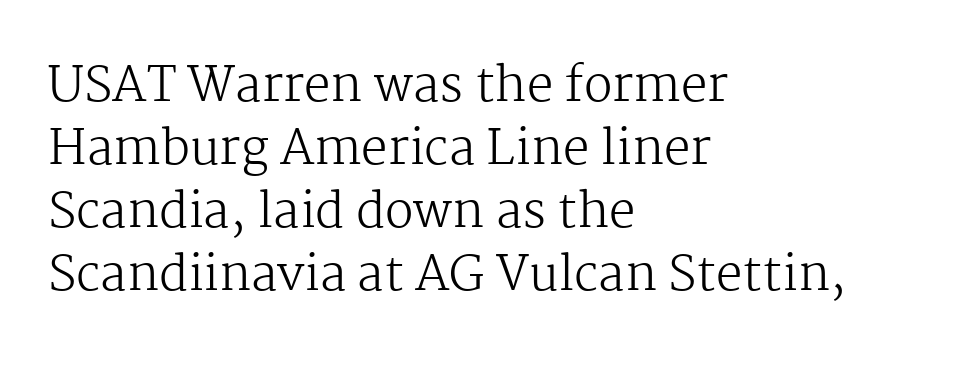
Q: Is the text bold? A: No.
Q: Is the text italic (slanted)? A: No, it is upright.
Q: Is the typeface a serif or a sans-serif typeface? A: Serif.
Q: Is the text underlined? A: No.
Q: How is the paragraph aligned? A: Left-aligned.
Q: Is the spacing between letters normal or unusually wide? A: Normal.
Q: Is the spacing between lines tight, normal or loose? A: Normal.
Q: Width (condensed, normal, or wide)? A: Normal.
Q: Stroke contrast? A: Medium.
Q: x-height? A: Medium.
Q: Monospaced? A: No.
